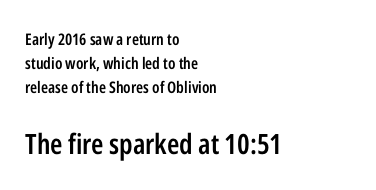
The image shows 28 px semibold, condensed sans-serif type, upright; set left-aligned, normal line spacing (1.5x), normal letter spacing, not underlined; the second (bottom) block is 1.75x larger; low stroke contrast and a medium x-height.
